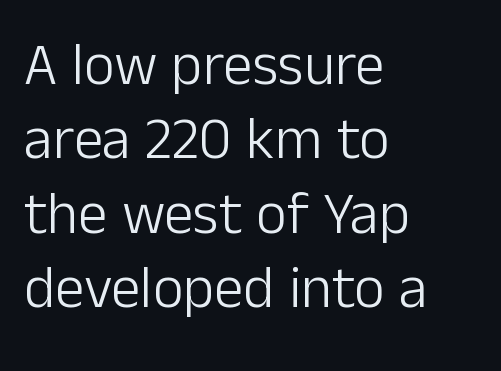
{"serif": "no", "italic": "no", "bold": "no", "weight": "light", "width": "normal", "stroke_contrast": "low", "x_height": "medium", "monospaced": "no", "underline": "no", "align": "left", "line_spacing": "normal", "line_spacing_ratio": 1.26, "letter_spacing": "normal", "letter_spacing_em": 0.0, "glyph_px": 59}
